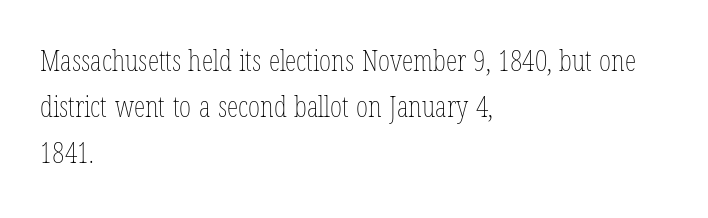
The image shows 29 px thin, condensed type, upright; set left-aligned, normal line spacing (1.58x), normal letter spacing, not underlined; low stroke contrast and a medium x-height.
